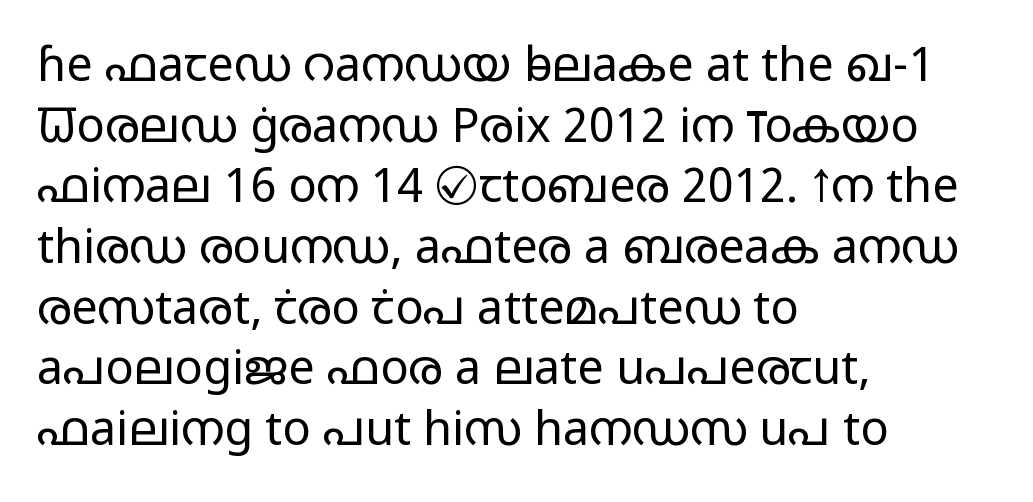
{"serif": "no", "italic": "no", "bold": "no", "weight": "light", "width": "wide", "stroke_contrast": "low", "x_height": "medium", "monospaced": "no", "underline": "no", "align": "left", "line_spacing": "normal", "line_spacing_ratio": 1.29, "letter_spacing": "normal", "letter_spacing_em": 0.0, "glyph_px": 47}
